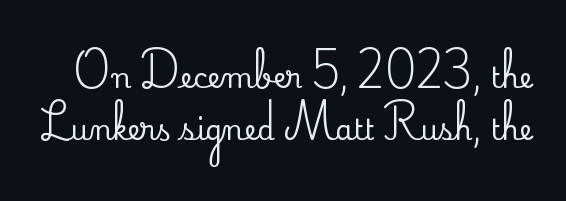
The image shows 28 px serif type, upright; set line spacing 1.86x, normal letter spacing, not underlined; low stroke contrast and a small x-height.
